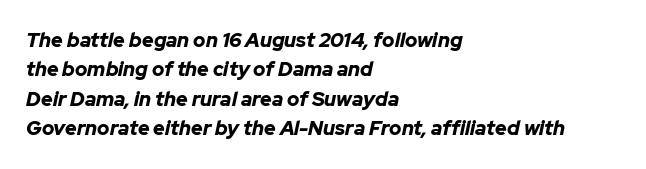
The image shows 20 px bold type, italic (leaning right); set left-aligned, normal line spacing (1.47x), normal letter spacing, not underlined.
